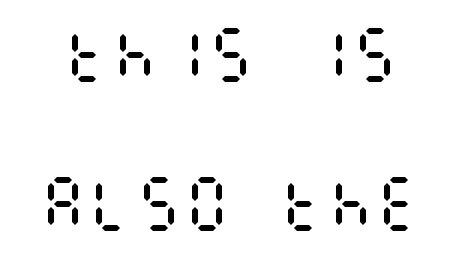
{"italic": "no", "bold": "no", "weight": "regular", "width": "condensed", "stroke_contrast": "medium", "x_height": "large", "underline": "no", "line_spacing": "loose", "line_spacing_ratio": 2.49, "letter_spacing": "normal", "letter_spacing_em": 0.0, "glyph_px": 60}
